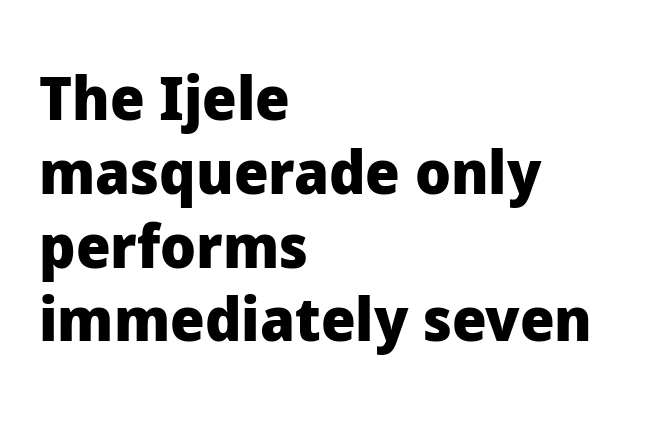
The image shows 61 px heavy sans-serif type, upright; set left-aligned, line spacing 1.21x, normal letter spacing, not underlined; low stroke contrast and a medium x-height.
